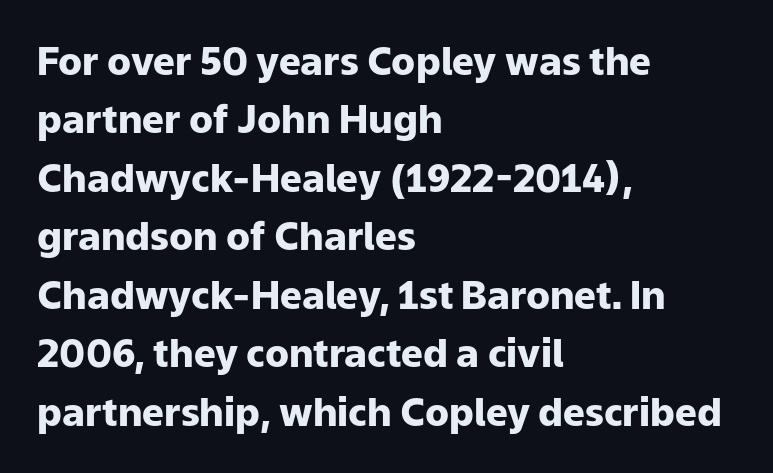
Q: Is the text bold? A: Yes.
Q: Is the text italic (slanted)? A: No, it is upright.
Q: Is the typeface a serif or a sans-serif typeface? A: Sans-serif.
Q: Is the text underlined? A: No.
Q: How is the paragraph aligned? A: Left-aligned.
Q: Is the spacing between letters normal or unusually wide? A: Normal.
Q: Is the spacing between lines tight, normal or loose? A: Normal.
Q: Width (condensed, normal, or wide)? A: Normal.
Q: Stroke contrast? A: Low.
Q: x-height? A: Medium.
Q: Monospaced? A: No.
